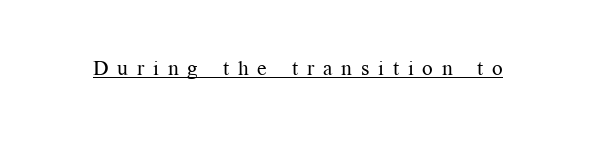
You can tell it's not italic because the verticals are truly vertical. Students, note that the glyphs here are deliberately spaced far apart. Does a line run under the words? Yes, clearly. Stems and bowls with no extra thickness — not bold.
